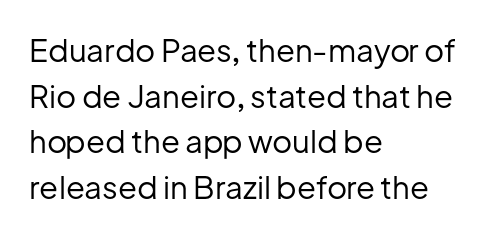
{"serif": "no", "italic": "no", "bold": "no", "weight": "regular", "width": "normal", "stroke_contrast": "low", "x_height": "medium", "monospaced": "no", "underline": "no", "align": "left", "line_spacing": "normal", "line_spacing_ratio": 1.47, "letter_spacing": "normal", "letter_spacing_em": 0.0, "glyph_px": 31}
